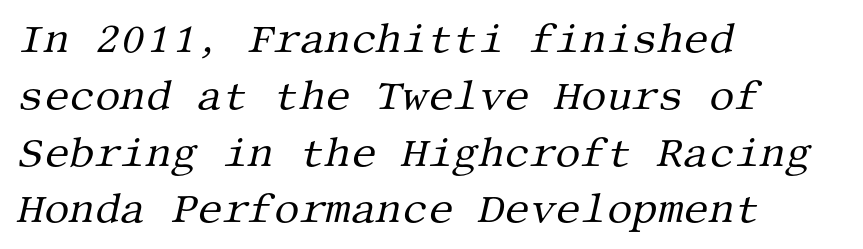
The image shows 40 px regular-weight serif type, italic (leaning right); set left-aligned, normal line spacing (1.42x), normal letter spacing, not underlined; medium stroke contrast and a large x-height.
